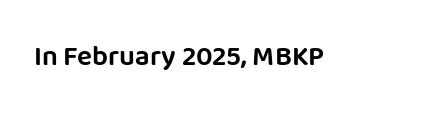
{"serif": "no", "italic": "no", "width": "normal", "stroke_contrast": "low", "x_height": "large", "monospaced": "no", "underline": "no", "letter_spacing": "normal", "letter_spacing_em": 0.0, "glyph_px": 28}
